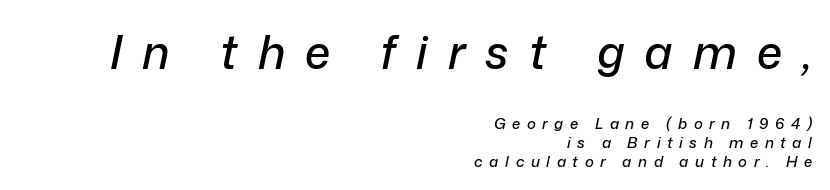
Q: Is the text italic (slanted)? A: Yes, it leans right by about 12 degrees.
Q: Is the text underlined? A: No.
Q: How is the paragraph aligned? A: Right-aligned.
Q: Is the spacing between letters normal or unusually wide? A: Unusually wide.
Q: Is the spacing between lines tight, normal or loose? A: Normal.
Q: Which block of text is set in a larger size, the first (top) or the second (bottom)? A: The first (top) one.
Q: Width (condensed, normal, or wide)? A: Normal.
Q: Stroke contrast? A: Low.
Q: x-height? A: Medium.
Q: Monospaced? A: No.
